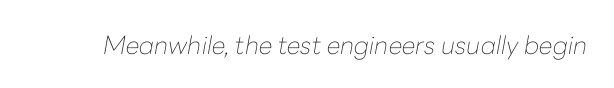
The weight would be labelled regular, book, light, or lighter still. Rendered with sloped, italic letterforms. Any mark beneath the type? The region is blank. A typesetter would call this zero additional tracking.
